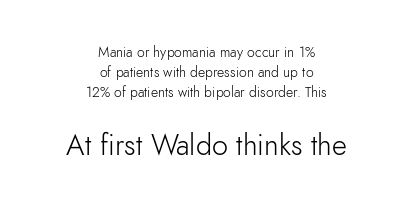
The image shows 29 px light sans-serif type, upright; set centered, normal line spacing (1.43x), normal letter spacing, not underlined; the second (bottom) block is 2.07x larger; low stroke contrast and a small x-height.
